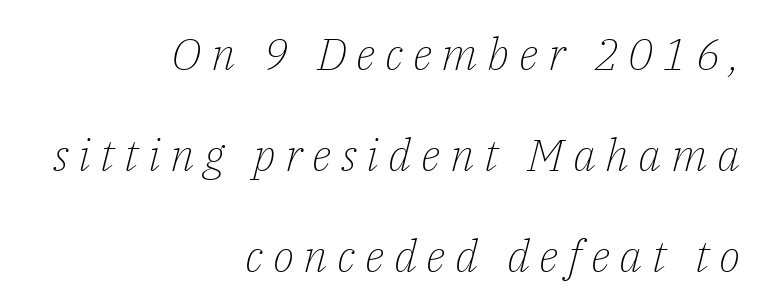
{"serif": "yes", "italic": "yes", "lean": "right", "slant_degrees": 14, "bold": "no", "weight": "light", "width": "normal", "stroke_contrast": "low", "x_height": "medium", "monospaced": "no", "underline": "no", "align": "right", "line_spacing": "loose", "line_spacing_ratio": 2.24, "letter_spacing": "wide", "letter_spacing_em": 0.21, "glyph_px": 45}
